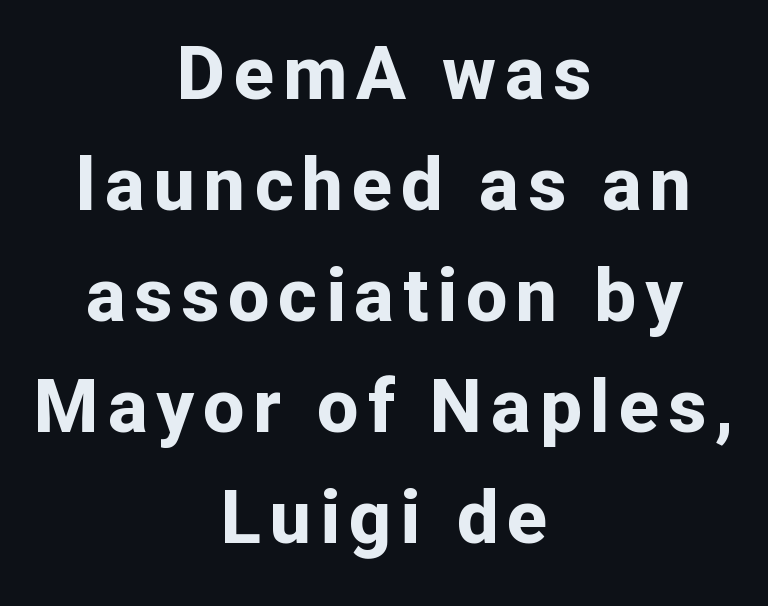
The image shows 74 px bold sans-serif type, upright; set centered, normal line spacing (1.5x), not underlined; low stroke contrast and a medium x-height.
